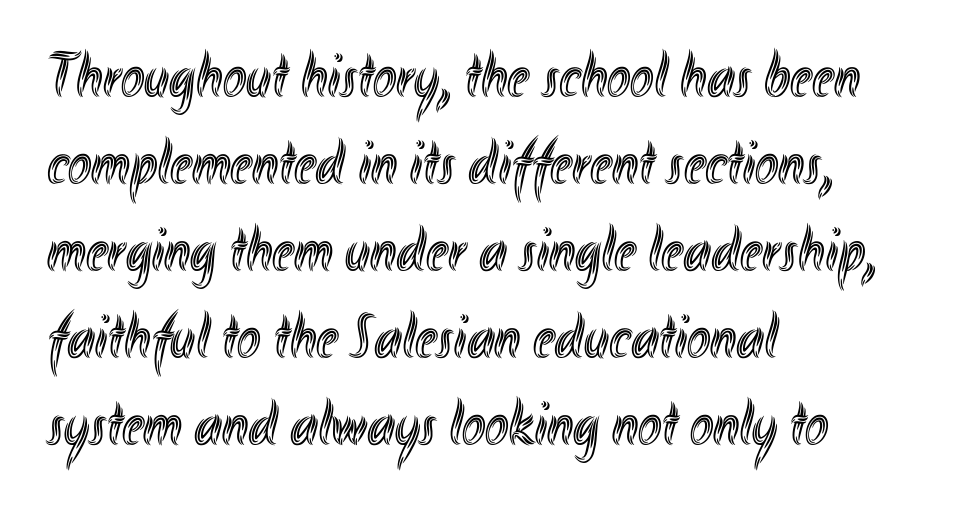
The image shows 63 px condensed type; set left-aligned, normal line spacing (1.38x), normal letter spacing, not underlined; a small x-height.
